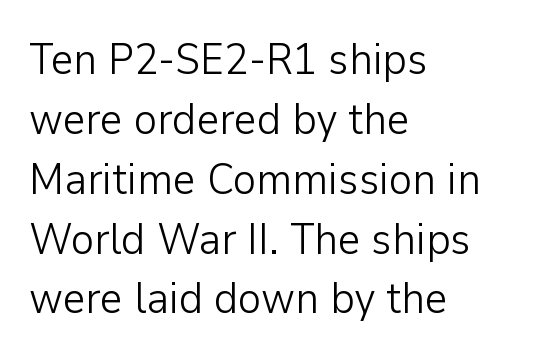
Q: Is the text bold? A: No.
Q: Is the text italic (slanted)? A: No, it is upright.
Q: Is the typeface a serif or a sans-serif typeface? A: Sans-serif.
Q: Is the text underlined? A: No.
Q: How is the paragraph aligned? A: Left-aligned.
Q: Is the spacing between letters normal or unusually wide? A: Normal.
Q: Is the spacing between lines tight, normal or loose? A: Normal.
Q: Width (condensed, normal, or wide)? A: Normal.
Q: Stroke contrast? A: Low.
Q: x-height? A: Medium.
Q: Monospaced? A: No.
